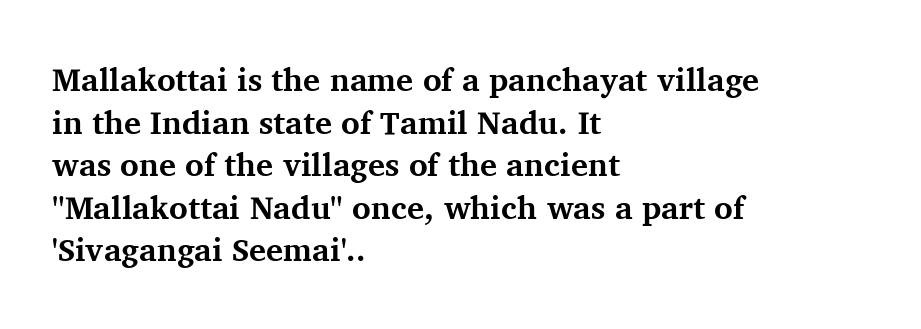
The passage shown is typed in a proportional face where columns would drift. The specimen omits any rule beneath the text block's lines. Spacing between characters is what you'd get straight out of the box. Every stem runs plumb, perpendicular to the baseline. Weight: bold.
